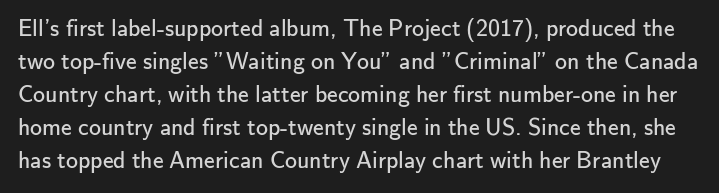
Observe the ordinary spacing: letters are neighbours, not strangers. The typeface has the unassuming heft of standard copy or less. The words here are not underlined. This is roman type, the default non-slanted kind. Notice how descenders clear the ascenders below comfortably — that's standard leading.
